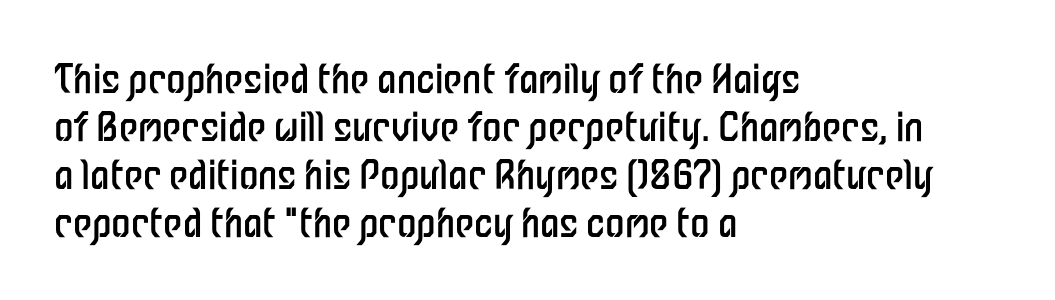
The type is set solid horizontally, with unmodified tracking. A classic flush-left, rag-right setting is used for this passage. The rendering uses natural spacing where letterforms have individual widths. The weight would be labelled regular, book, light, or lighter still. The characters display no serif detailing; their extremities are plain.
